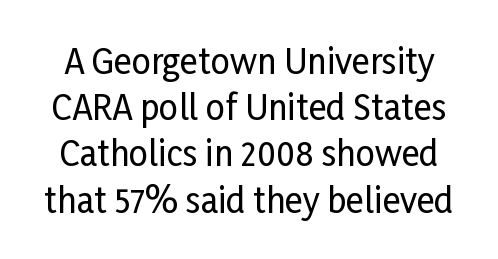
Q: Is the text italic (slanted)? A: No, it is upright.
Q: Is the typeface a serif or a sans-serif typeface? A: Sans-serif.
Q: Is the text underlined? A: No.
Q: Is the spacing between letters normal or unusually wide? A: Normal.
Q: Is the spacing between lines tight, normal or loose? A: Normal.
Q: Width (condensed, normal, or wide)? A: Condensed.
Q: Stroke contrast? A: Low.
Q: x-height? A: Medium.
Q: Monospaced? A: No.
